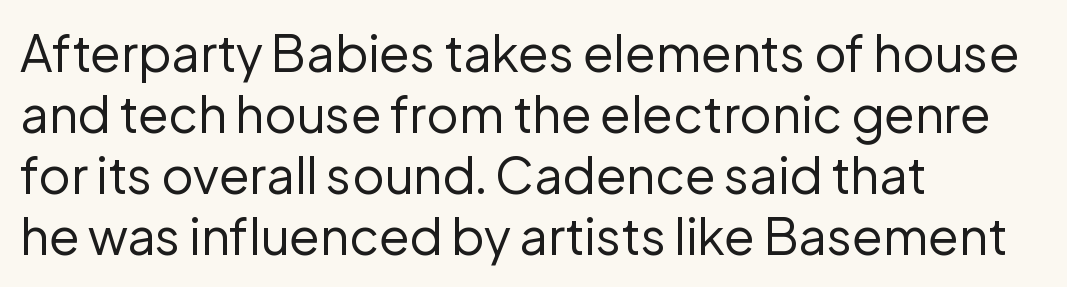
{"serif": "no", "italic": "no", "bold": "no", "weight": "regular", "width": "normal", "stroke_contrast": "low", "x_height": "medium", "monospaced": "no", "underline": "no", "align": "left", "line_spacing_ratio": 1.22, "letter_spacing": "normal", "letter_spacing_em": 0.0, "glyph_px": 50}
